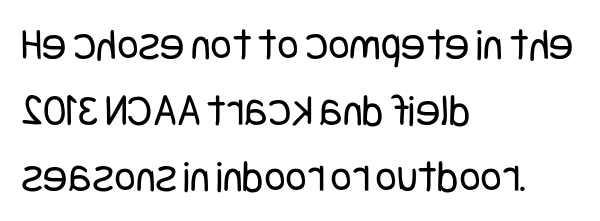
The image shows 46 px regular-weight, condensed sans-serif type, upright; set left-aligned, normal line spacing (1.43x), normal letter spacing, not underlined; low stroke contrast and a large x-height.
